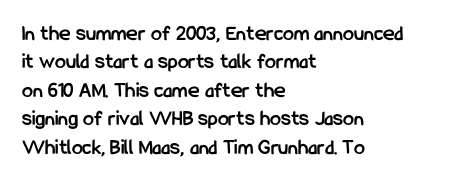
{"italic": "no", "bold": "yes", "underline": "no", "align": "left", "line_spacing": "normal", "line_spacing_ratio": 1.29, "letter_spacing": "normal", "letter_spacing_em": 0.0, "glyph_px": 22}
